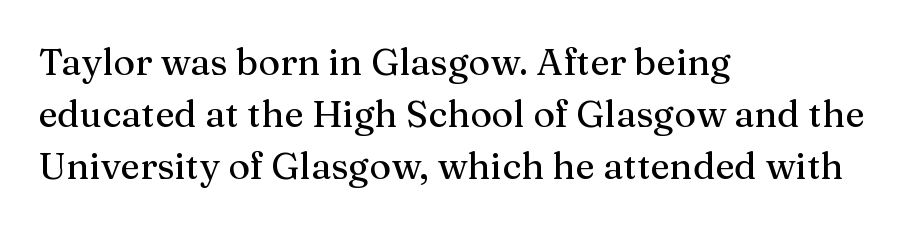
The image shows 37 px serif type, upright; set left-aligned, normal line spacing (1.4x), normal letter spacing, not underlined; medium stroke contrast and a medium x-height.
